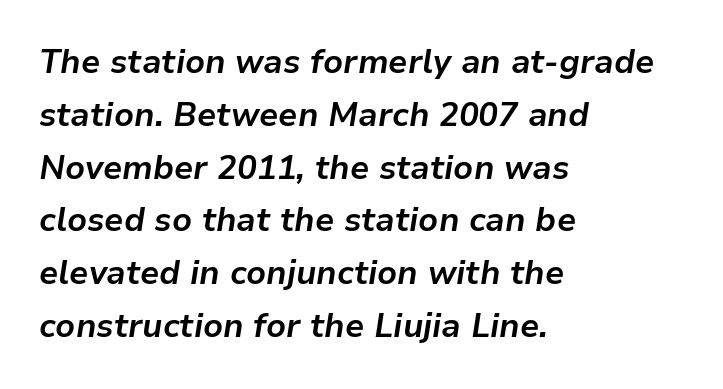
The image shows 33 px bold type, italic (leaning right); set left-aligned, normal line spacing (1.6x), normal letter spacing, not underlined; low stroke contrast and a medium x-height.
